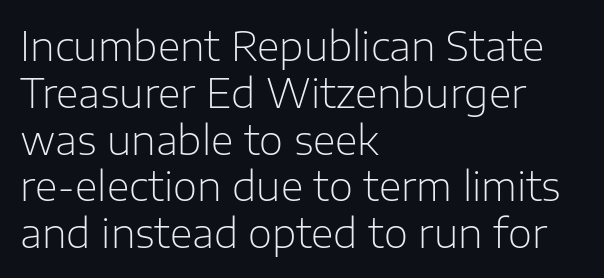
{"serif": "no", "italic": "no", "bold": "no", "weight": "light", "width": "normal", "stroke_contrast": "low", "x_height": "medium", "monospaced": "no", "underline": "no", "align": "left", "line_spacing_ratio": 1.2, "letter_spacing": "normal", "letter_spacing_em": 0.0, "glyph_px": 39}
